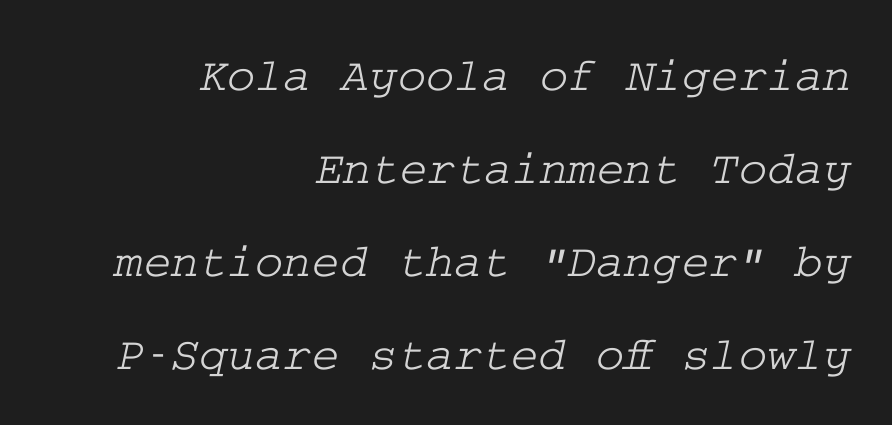
Q: Is the typeface a serif or a sans-serif typeface? A: Serif.
Q: Is the text underlined? A: No.
Q: How is the paragraph aligned? A: Right-aligned.
Q: Is the spacing between letters normal or unusually wide? A: Normal.
Q: Is the spacing between lines tight, normal or loose? A: Loose.
Q: Width (condensed, normal, or wide)? A: Wide.
Q: Stroke contrast? A: Low.
Q: x-height? A: Medium.
